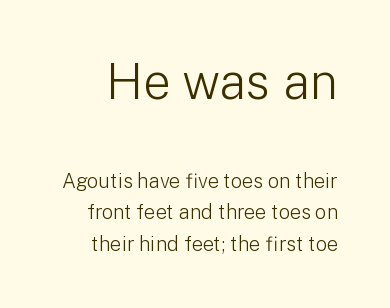
Q: Is the text bold? A: No.
Q: Is the text italic (slanted)? A: No, it is upright.
Q: Is the typeface a serif or a sans-serif typeface? A: Sans-serif.
Q: Is the text underlined? A: No.
Q: Is the spacing between letters normal or unusually wide? A: Normal.
Q: Is the spacing between lines tight, normal or loose? A: Normal.
Q: Which block of text is set in a larger size, the first (top) or the second (bottom)? A: The first (top) one.
Q: Width (condensed, normal, or wide)? A: Normal.
Q: Stroke contrast? A: Low.
Q: x-height? A: Medium.
Q: Monospaced? A: No.
